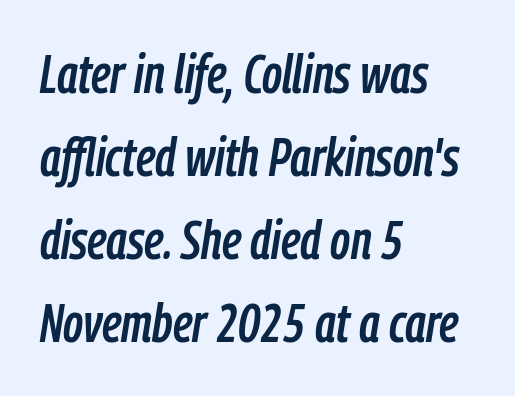
{"italic": "yes", "lean": "right", "slant_degrees": 9, "width": "condensed", "stroke_contrast": "low", "x_height": "medium", "monospaced": "no", "underline": "no", "align": "left", "line_spacing": "normal", "line_spacing_ratio": 1.54, "letter_spacing": "normal", "letter_spacing_em": 0.0, "glyph_px": 54}
